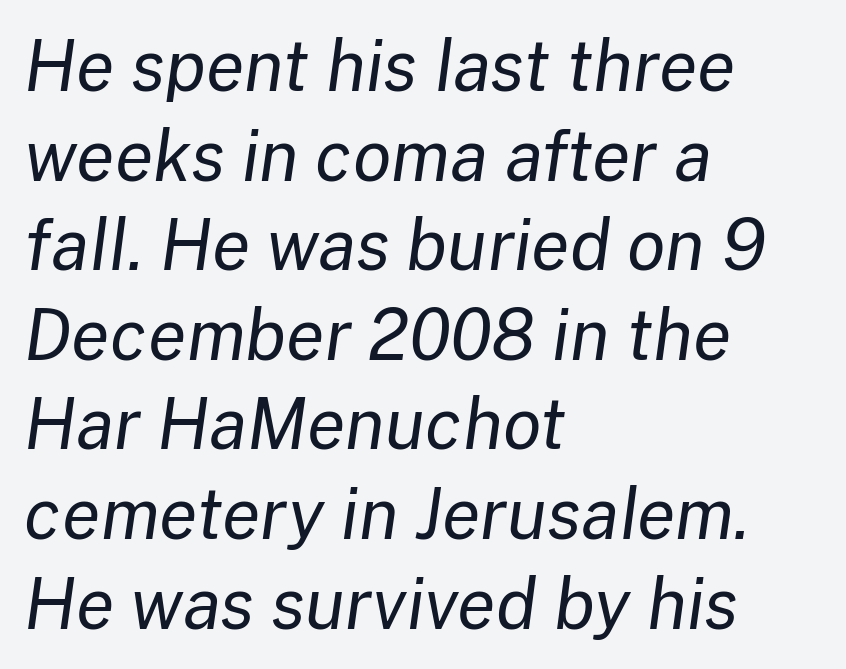
{"italic": "yes", "lean": "right", "slant_degrees": 8, "bold": "no", "weight": "regular", "width": "normal", "stroke_contrast": "low", "x_height": "medium", "monospaced": "no", "underline": "no", "align": "left", "line_spacing": "normal", "line_spacing_ratio": 1.28, "letter_spacing": "normal", "letter_spacing_em": 0.0, "glyph_px": 70}
